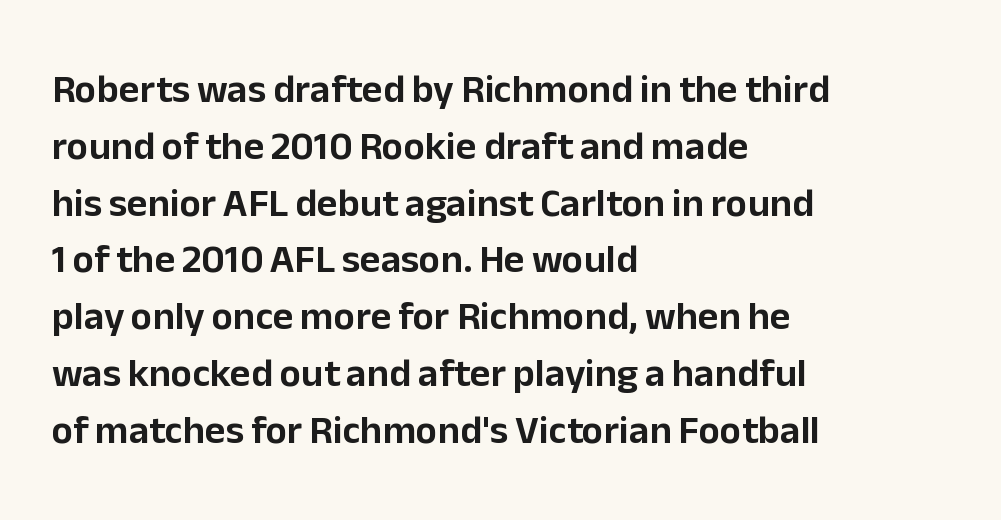
The image shows 40 px sans-serif type, upright; set left-aligned, normal line spacing (1.42x), normal letter spacing, not underlined; low stroke contrast and a medium x-height.
